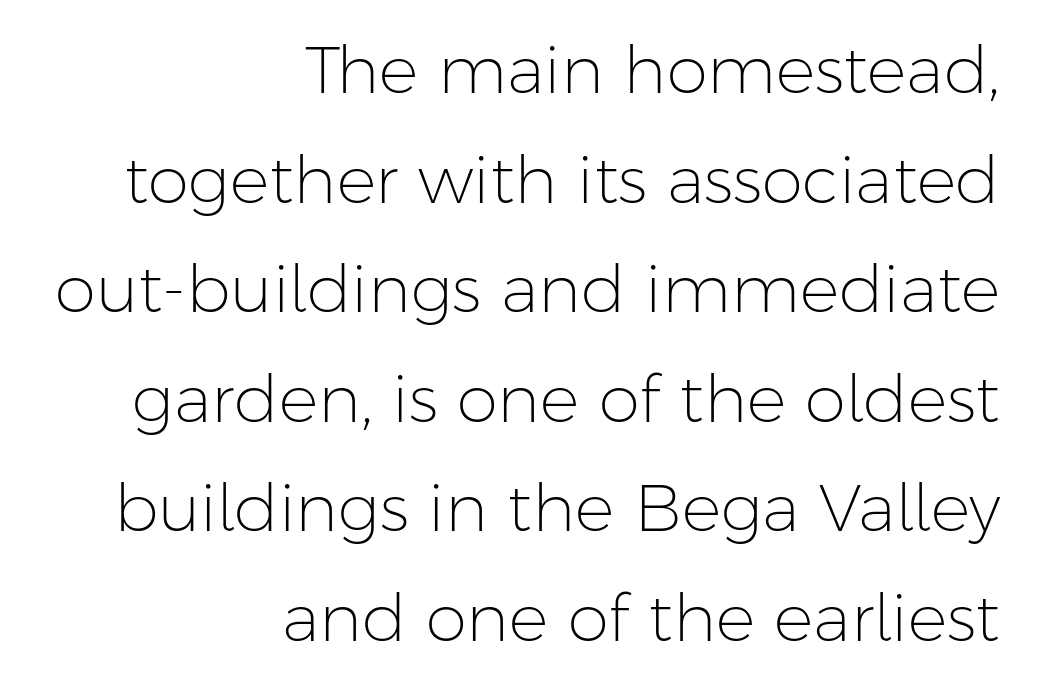
The image shows 66 px light sans-serif type, upright; set right-aligned, normal line spacing (1.66x), normal letter spacing, not underlined; low stroke contrast and a medium x-height.
